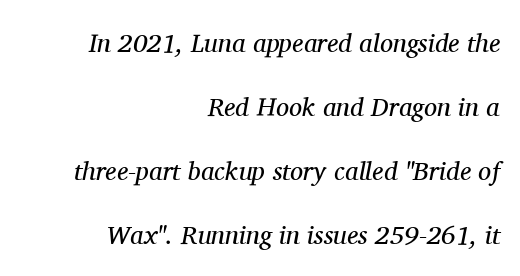
{"italic": "yes", "lean": "right", "slant_degrees": 11, "bold": "no", "underline": "no", "align": "right", "line_spacing": "loose", "line_spacing_ratio": 2.46, "letter_spacing": "normal", "letter_spacing_em": 0.0, "glyph_px": 26}
